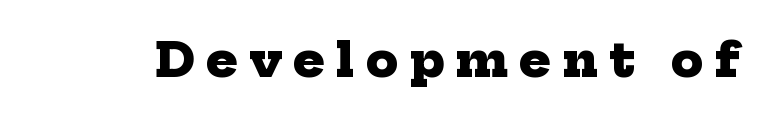
Q: Is the text bold? A: Yes.
Q: Is the typeface a serif or a sans-serif typeface? A: Serif.
Q: Is the text underlined? A: No.
Q: Is the spacing between letters normal or unusually wide? A: Unusually wide.
Q: Width (condensed, normal, or wide)? A: Normal.
Q: Stroke contrast? A: Low.
Q: x-height? A: Medium.
Q: Monospaced? A: No.
